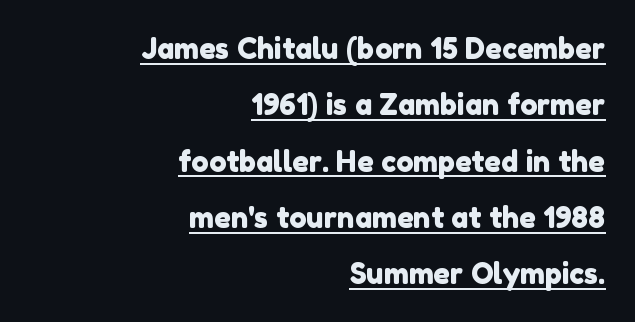
Q: Is the typeface a serif or a sans-serif typeface? A: Sans-serif.
Q: Is the text underlined? A: Yes.
Q: How is the paragraph aligned? A: Right-aligned.
Q: Is the spacing between letters normal or unusually wide? A: Normal.
Q: Is the spacing between lines tight, normal or loose? A: Loose.
Q: Width (condensed, normal, or wide)? A: Normal.
Q: Stroke contrast? A: Low.
Q: x-height? A: Medium.
Q: Monospaced? A: No.
